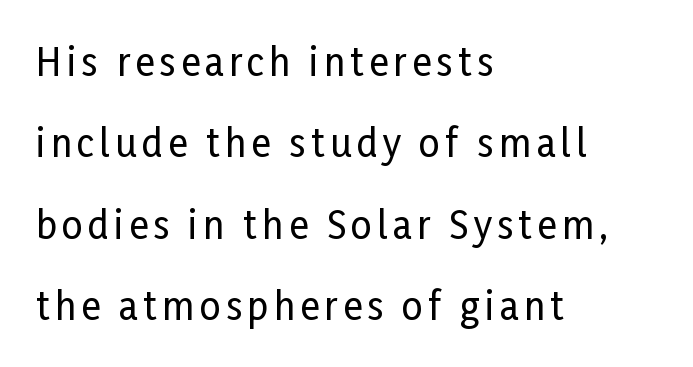
Q: Is the text italic (slanted)? A: No, it is upright.
Q: Is the typeface a serif or a sans-serif typeface? A: Sans-serif.
Q: Is the text underlined? A: No.
Q: How is the paragraph aligned? A: Left-aligned.
Q: Is the spacing between lines tight, normal or loose? A: Loose.
Q: Width (condensed, normal, or wide)? A: Condensed.
Q: Stroke contrast? A: Low.
Q: x-height? A: Medium.
Q: Monospaced? A: No.
